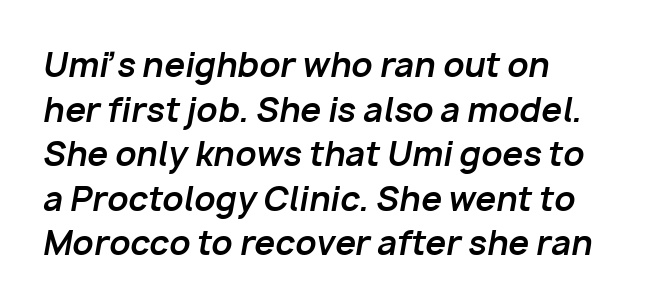
{"italic": "yes", "lean": "right", "slant_degrees": 10, "bold": "yes", "weight": "bold", "width": "normal", "stroke_contrast": "low", "x_height": "medium", "monospaced": "no", "underline": "no", "line_spacing": "normal", "line_spacing_ratio": 1.35, "letter_spacing": "normal", "letter_spacing_em": 0.0, "glyph_px": 33}
